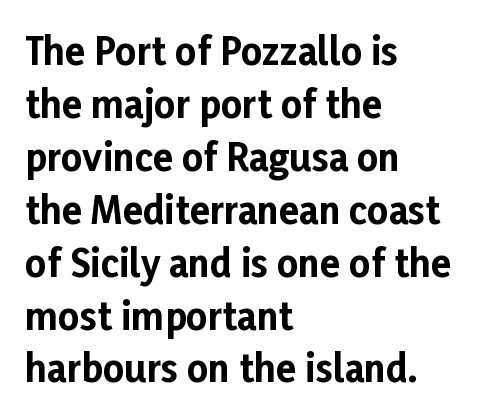
The image shows 37 px bold sans-serif type, upright; set left-aligned, normal line spacing (1.43x), normal letter spacing, not underlined; low stroke contrast and a medium x-height.
